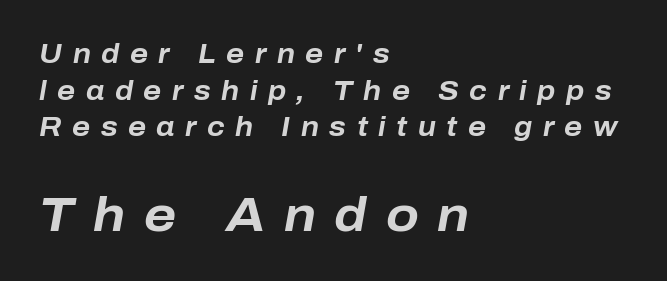
The lines sit at an ordinary, default distance from one another. If you drew a line through each stem, it would be angled. The rendering inserts visible extra space after every character. This sample has the flowing, uneven cadence of proportional lettering.
